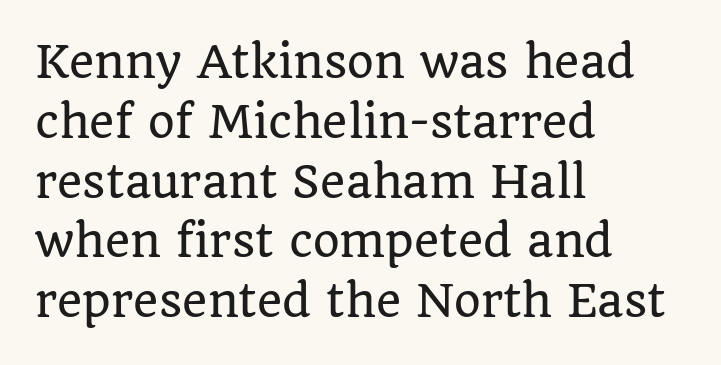
What's the leading like? Ordinary, nothing unusual. One-word summary of the alignment: left. Do the characters align in a grid? No, the font is proportional. The characters display serif detailing at their extremities.
